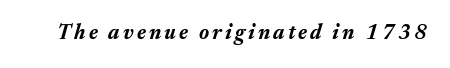
Italic: yes, the glyphs are oblique. The characters look thick and weighty, a clear bold. Descenders hang freely into open space.
